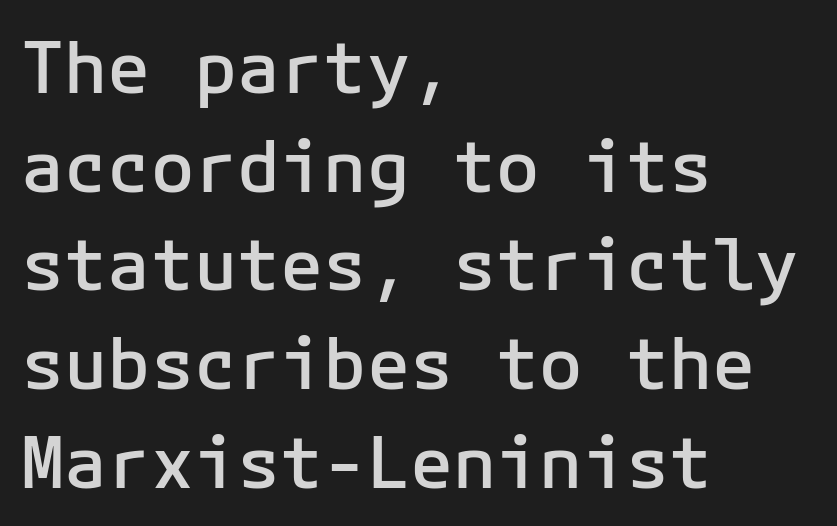
Q: Is the text bold? A: Semi-bold.
Q: Is the text italic (slanted)? A: No, it is upright.
Q: Is the typeface a serif or a sans-serif typeface? A: Sans-serif.
Q: Is the text underlined? A: No.
Q: How is the paragraph aligned? A: Left-aligned.
Q: Is the spacing between letters normal or unusually wide? A: Normal.
Q: Is the spacing between lines tight, normal or loose? A: Normal.
Q: Width (condensed, normal, or wide)? A: Normal.
Q: Stroke contrast? A: Low.
Q: x-height? A: Medium.
Q: Monospaced? A: Yes.
